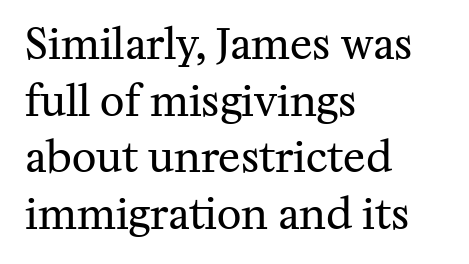
Q: Is the text bold? A: No.
Q: Is the text italic (slanted)? A: No, it is upright.
Q: Is the typeface a serif or a sans-serif typeface? A: Serif.
Q: Is the text underlined? A: No.
Q: How is the paragraph aligned? A: Left-aligned.
Q: Is the spacing between letters normal or unusually wide? A: Normal.
Q: Is the spacing between lines tight, normal or loose? A: Normal.
Q: Width (condensed, normal, or wide)? A: Normal.
Q: Stroke contrast? A: Medium.
Q: x-height? A: Medium.
Q: Monospaced? A: No.
